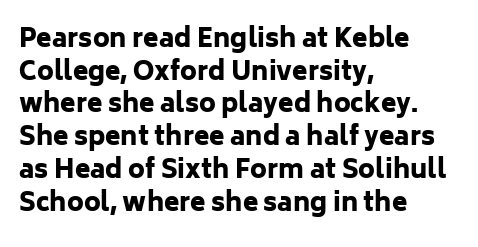
You could call the tracking neutral — neither tight nor loose. Ordinary non-slanted type is in use. Heavy, bold letterforms. Does the copy run flush right? No — it runs flush left. Regular leading.
